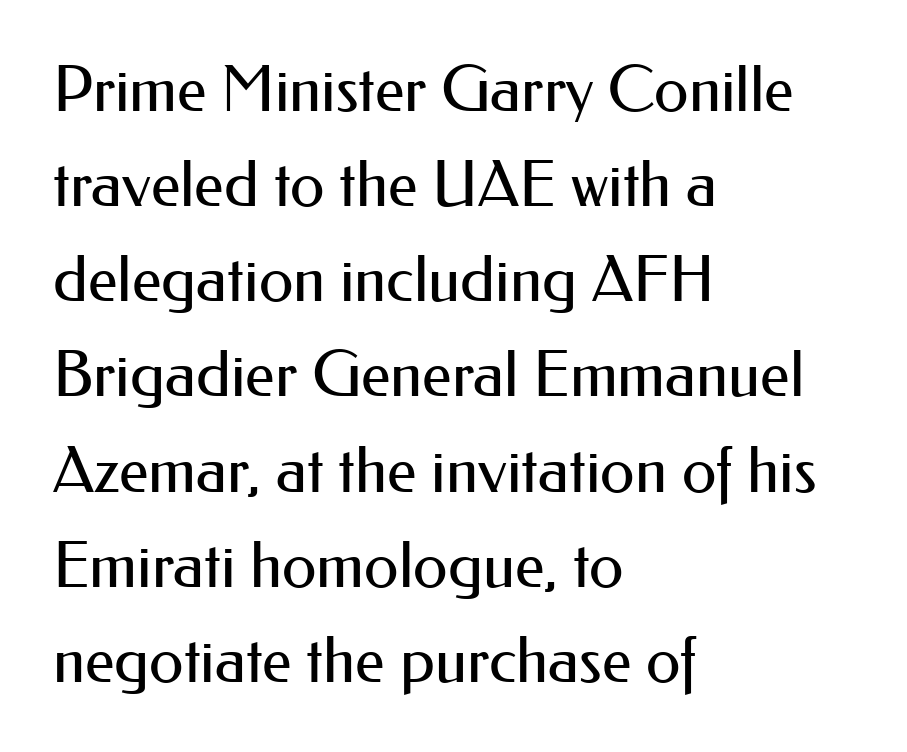
The type family on display is of the sans-serif kind. Letters have the restrained weight of plain body copy at most. A typesetter would mark this as roman, not italic. Does the copy run flush right? No — it runs flush left.
